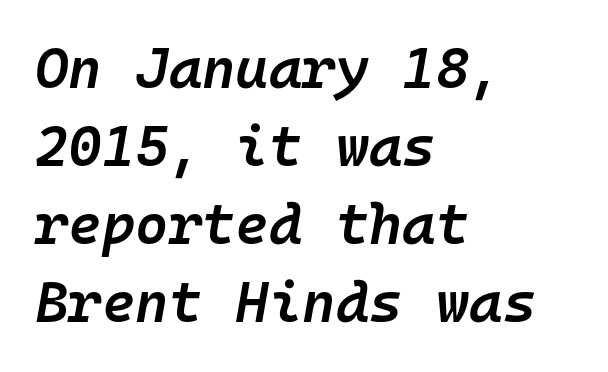
The designer left line spacing at the default. There's an unmistakable incline to the writing here. Caption: multi-line text, flush left, ragged right. Firm but not heavy-handed strokes: this text is semibold.
